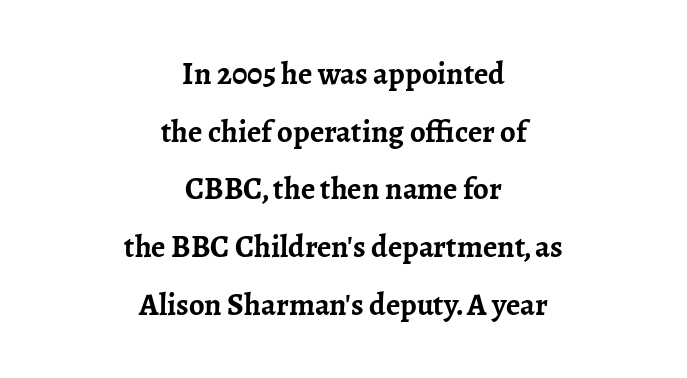
Caption: bold face, heavy strokes. The setting favours the middle, as headings and verse often do. Words appear dense and cohesive because spacing is normal. Style check: upright. Check where the strokes stop: tiny serifs finish them off.
